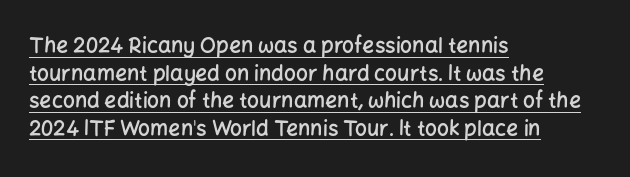
The image shows 21 px text type, upright; set left-aligned, normal line spacing (1.31x), normal letter spacing, underlined.
